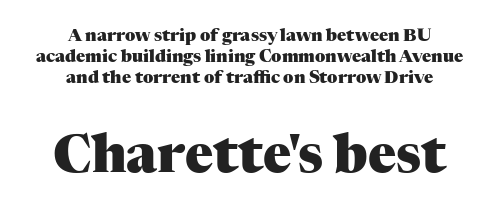
The image shows 52 px heavy serif type, upright; set centered, line spacing 1.24x, normal letter spacing, not underlined; the second (bottom) block is 3.06x larger; medium stroke contrast and a medium x-height.
